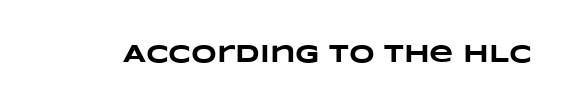
{"bold": "yes", "underline": "no", "letter_spacing": "normal", "letter_spacing_em": 0.0, "glyph_px": 25}
